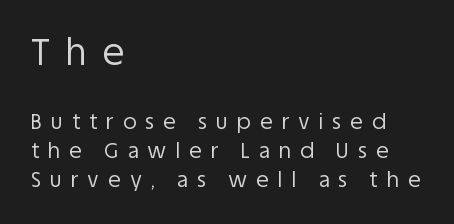
Q: Is the text bold? A: No.
Q: Is the text italic (slanted)? A: No, it is upright.
Q: Is the typeface a serif or a sans-serif typeface? A: Sans-serif.
Q: Is the text underlined? A: No.
Q: How is the paragraph aligned? A: Left-aligned.
Q: Is the spacing between letters normal or unusually wide? A: Unusually wide.
Q: Is the spacing between lines tight, normal or loose? A: Normal.
Q: Which block of text is set in a larger size, the first (top) or the second (bottom)? A: The first (top) one.
Q: Width (condensed, normal, or wide)? A: Normal.
Q: Stroke contrast? A: Low.
Q: x-height? A: Large.
Q: Monospaced? A: No.
